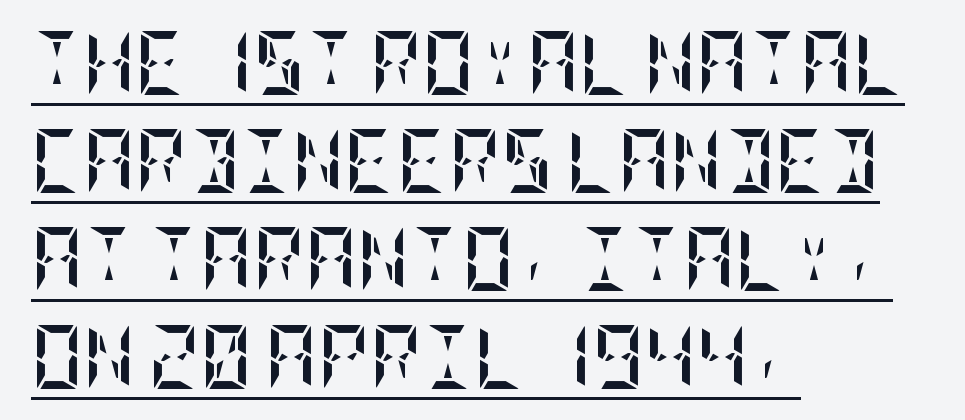
Q: Is the text bold? A: Yes.
Q: Is the text italic (slanted)? A: No, it is upright.
Q: Is the text underlined? A: Yes.
Q: How is the paragraph aligned? A: Left-aligned.
Q: Is the spacing between letters normal or unusually wide? A: Normal.
Q: Is the spacing between lines tight, normal or loose? A: Normal.
Q: Width (condensed, normal, or wide)? A: Condensed.
Q: Stroke contrast? A: Low.
Q: x-height? A: Large.
